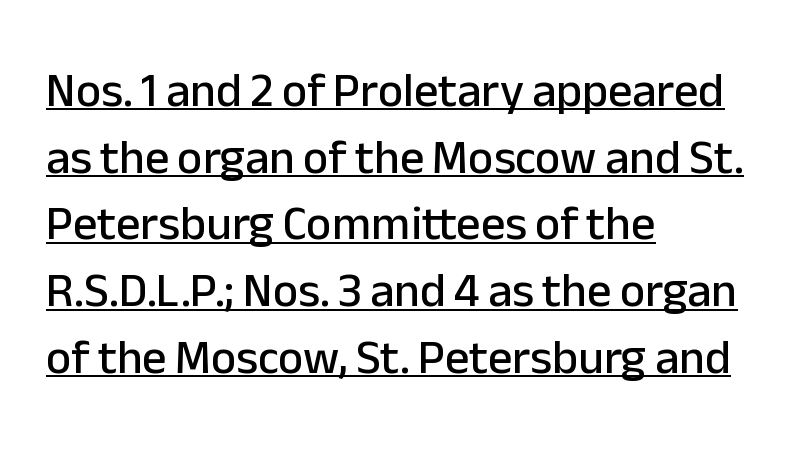
The image shows 48 px sans-serif type, upright; set left-aligned, normal line spacing (1.39x), normal letter spacing, underlined; low stroke contrast and a medium x-height.
